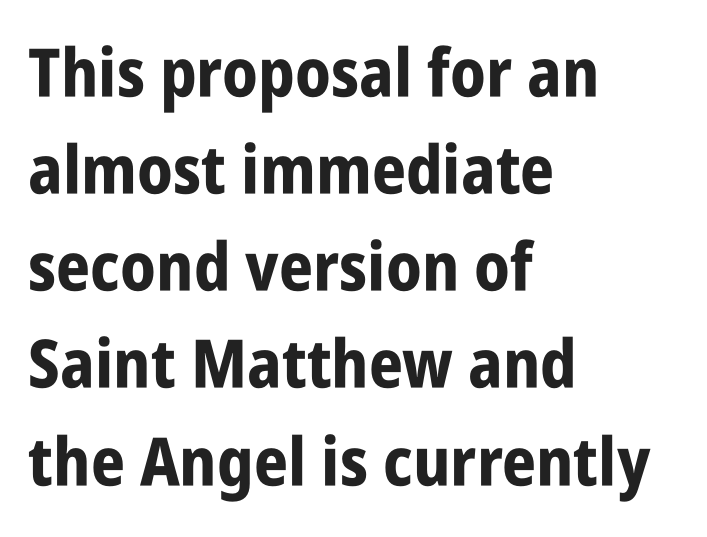
The image shows 67 px bold, condensed sans-serif type, upright; set left-aligned, normal line spacing (1.45x), normal letter spacing, not underlined; low stroke contrast and a large x-height.
